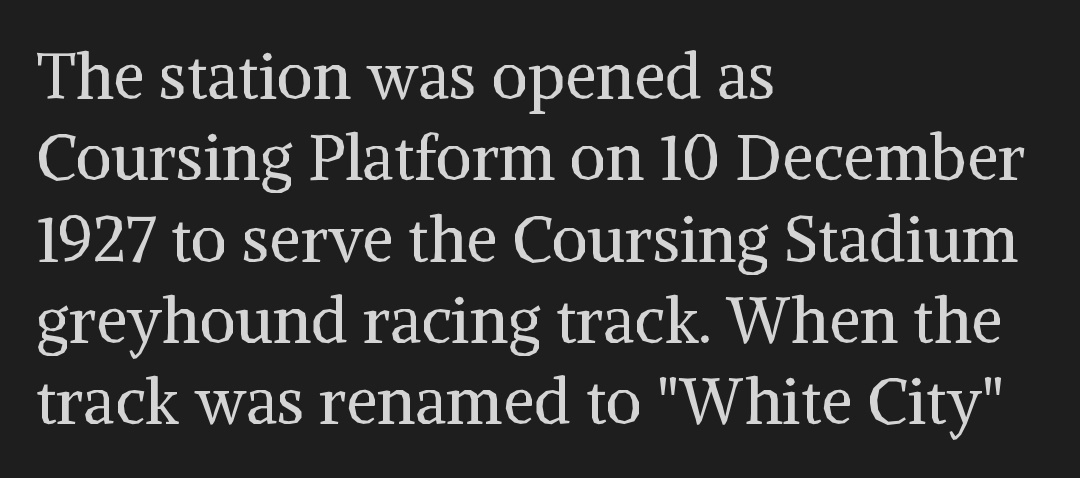
{"serif": "yes", "italic": "no", "bold": "no", "weight": "regular", "width": "normal", "stroke_contrast": "medium", "x_height": "medium", "monospaced": "no", "underline": "no", "align": "left", "line_spacing": "normal", "line_spacing_ratio": 1.29, "letter_spacing": "normal", "letter_spacing_em": 0.0, "glyph_px": 63}
